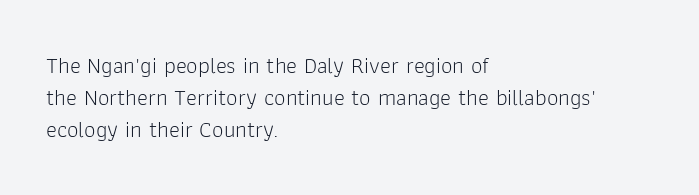
The image shows 23 px text type, upright; set left-aligned, normal line spacing (1.4x), normal letter spacing, not underlined.
